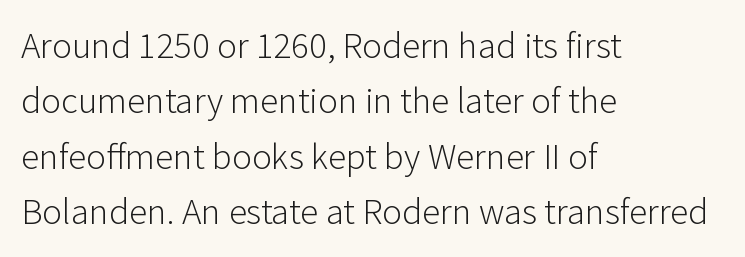
{"serif": "no", "italic": "no", "bold": "no", "weight": "light", "width": "normal", "stroke_contrast": "low", "x_height": "medium", "monospaced": "no", "underline": "no", "align": "left", "line_spacing": "normal", "line_spacing_ratio": 1.5, "letter_spacing": "normal", "letter_spacing_em": 0.0, "glyph_px": 37}
